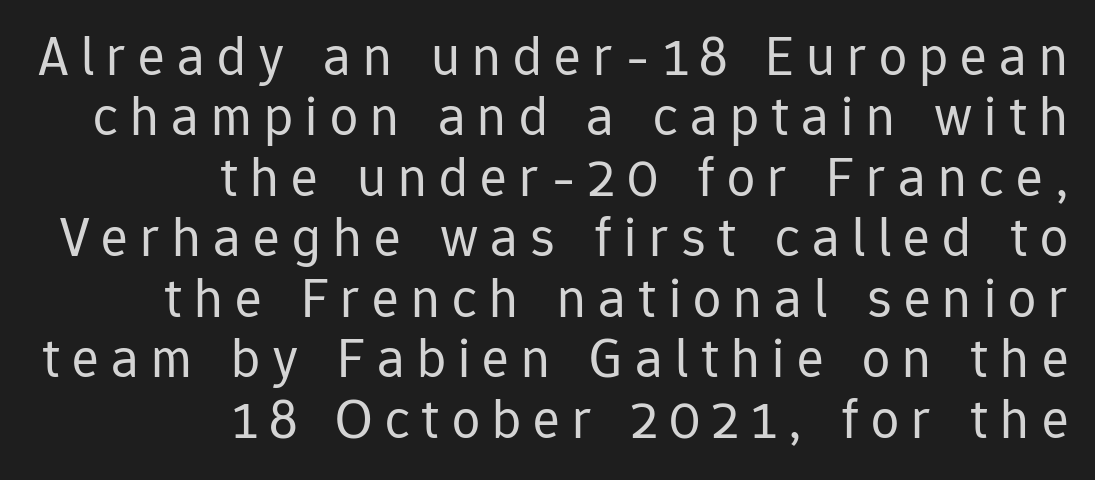
Q: Is the text bold? A: No.
Q: Is the text italic (slanted)? A: No, it is upright.
Q: Is the typeface a serif or a sans-serif typeface? A: Sans-serif.
Q: Is the text underlined? A: No.
Q: How is the paragraph aligned? A: Right-aligned.
Q: Is the spacing between letters normal or unusually wide? A: Unusually wide.
Q: Is the spacing between lines tight, normal or loose? A: Tight.
Q: Width (condensed, normal, or wide)? A: Normal.
Q: Stroke contrast? A: Low.
Q: x-height? A: Medium.
Q: Monospaced? A: No.
